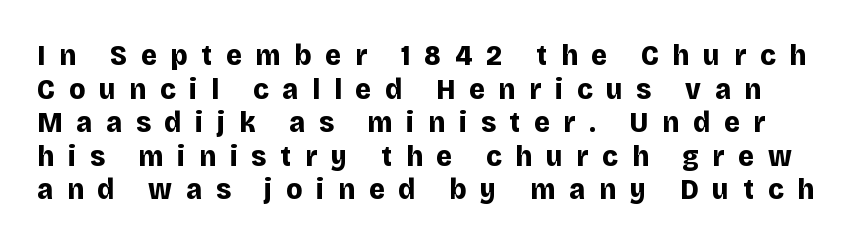
{"serif": "no", "italic": "no", "bold": "yes", "weight": "bold", "width": "normal", "stroke_contrast": "low", "x_height": "large", "monospaced": "no", "underline": "no", "line_spacing": "tight", "line_spacing_ratio": 1.12, "letter_spacing": "wide", "letter_spacing_em": 0.46, "glyph_px": 30}
